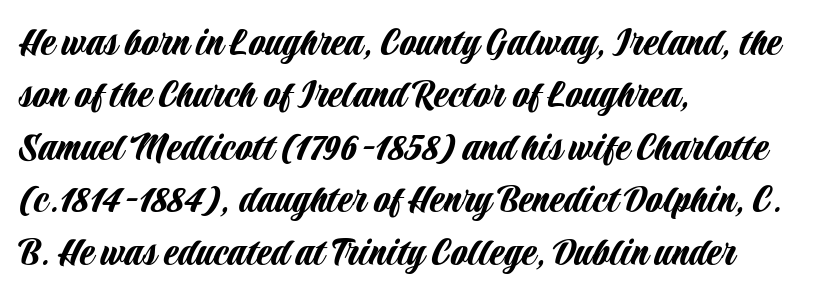
{"serif": "no", "width": "condensed", "stroke_contrast": "low", "x_height": "large", "monospaced": "no", "underline": "no", "align": "left", "line_spacing_ratio": 1.22, "letter_spacing": "normal", "letter_spacing_em": 0.0, "glyph_px": 43}
